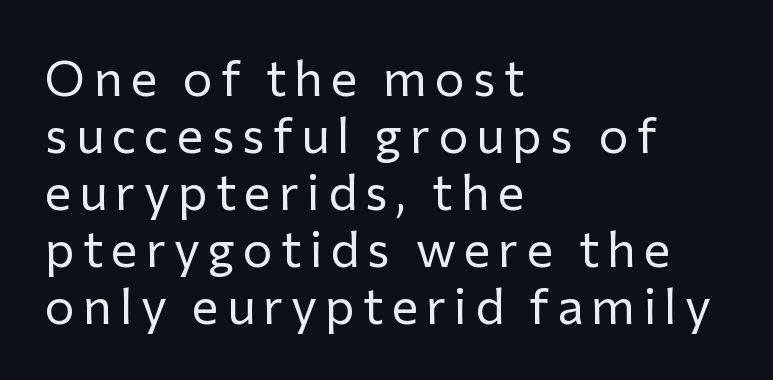
Weight: in the light-to-regular range. Words float on clear page, feet unadorned. The letters stand straight up with perfectly vertical stems. Note the varied advance widths — an 'i' is clearly narrower than an 'm'. Closely set lines give the paragraph a compact silhouette. The paragraph shown leans on its left margin.
